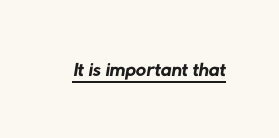
Q: Is the text bold? A: No.
Q: Is the typeface a serif or a sans-serif typeface? A: Sans-serif.
Q: Is the text underlined? A: Yes.
Q: Is the spacing between letters normal or unusually wide? A: Normal.
Q: Width (condensed, normal, or wide)? A: Normal.
Q: Stroke contrast? A: Low.
Q: x-height? A: Medium.
Q: Monospaced? A: No.
